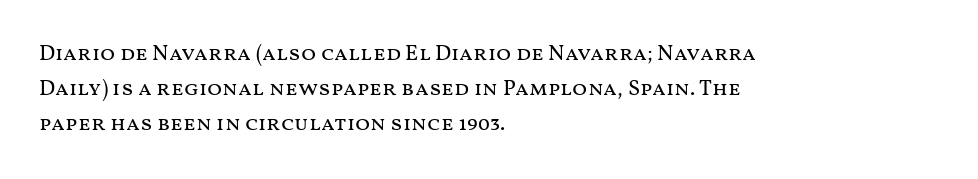
All the whitespace from short lines collects on the right. No extra tracking has been applied to these lines. Characters remain perfectly vertical along every line. The space beneath each line is pristine and unruled. Vertical stems look standard width or narrower in stroke.
